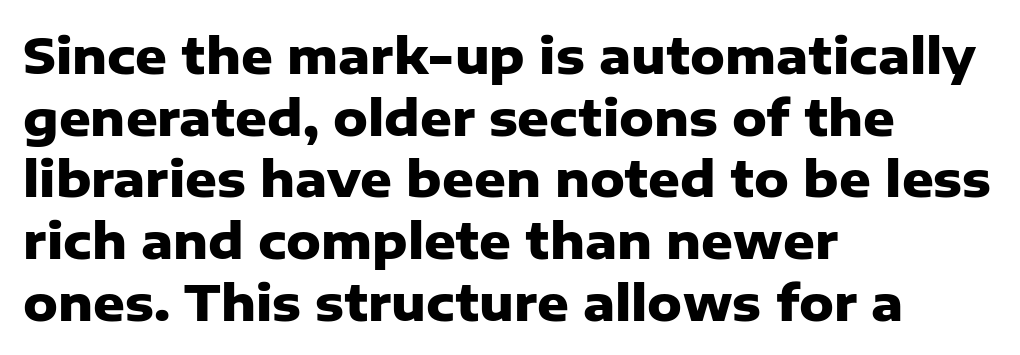
The image shows 49 px heavy sans-serif type, upright; set left-aligned, normal line spacing (1.26x), normal letter spacing, not underlined; low stroke contrast and a medium x-height.
